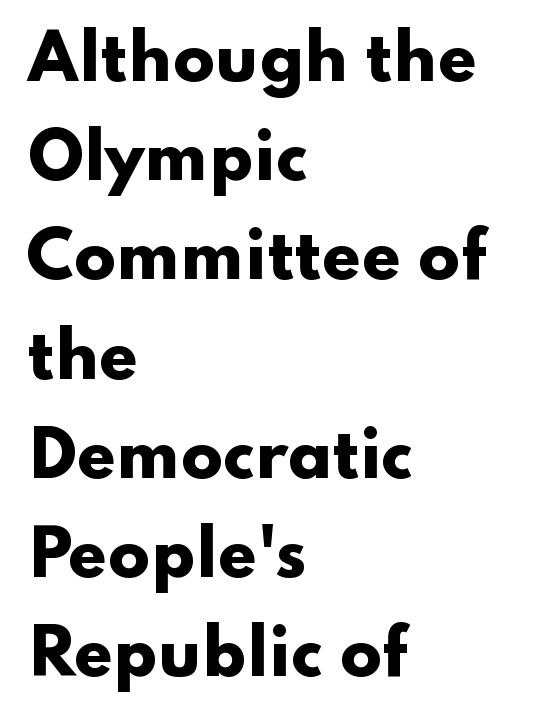
The image shows 62 px heavy, wide sans-serif type, upright; set left-aligned, normal line spacing (1.6x), normal letter spacing, not underlined; low stroke contrast and a small x-height.
